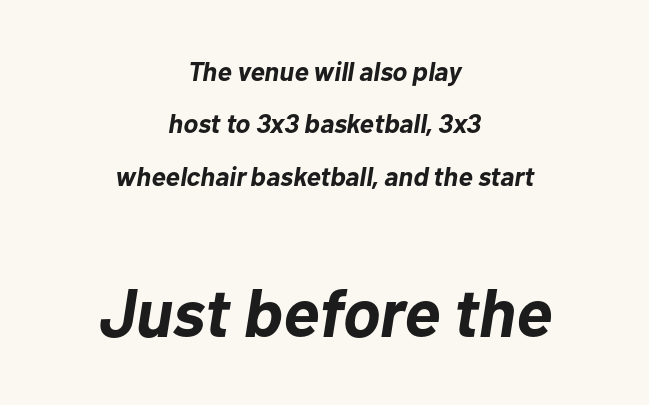
Q: Is the text bold? A: Yes.
Q: Is the text italic (slanted)? A: Yes, it leans right by about 10 degrees.
Q: Is the text underlined? A: No.
Q: How is the paragraph aligned? A: Centered.
Q: Is the spacing between letters normal or unusually wide? A: Normal.
Q: Is the spacing between lines tight, normal or loose? A: Loose.
Q: Which block of text is set in a larger size, the first (top) or the second (bottom)? A: The second (bottom) one.
Q: Width (condensed, normal, or wide)? A: Normal.
Q: Stroke contrast? A: Low.
Q: x-height? A: Medium.
Q: Monospaced? A: No.
